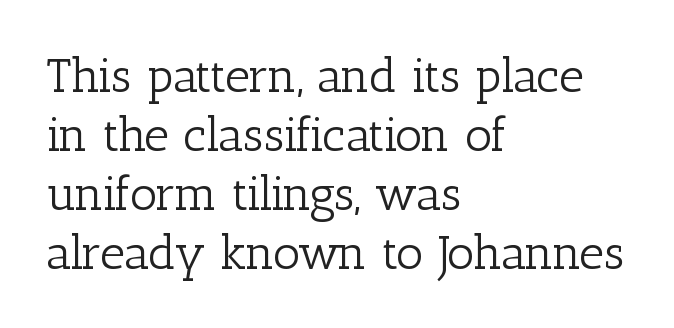
{"serif": "yes", "italic": "no", "bold": "no", "weight": "light", "width": "normal", "stroke_contrast": "low", "x_height": "medium", "monospaced": "no", "underline": "no", "align": "left", "line_spacing_ratio": 1.23, "letter_spacing": "normal", "letter_spacing_em": 0.0, "glyph_px": 48}
